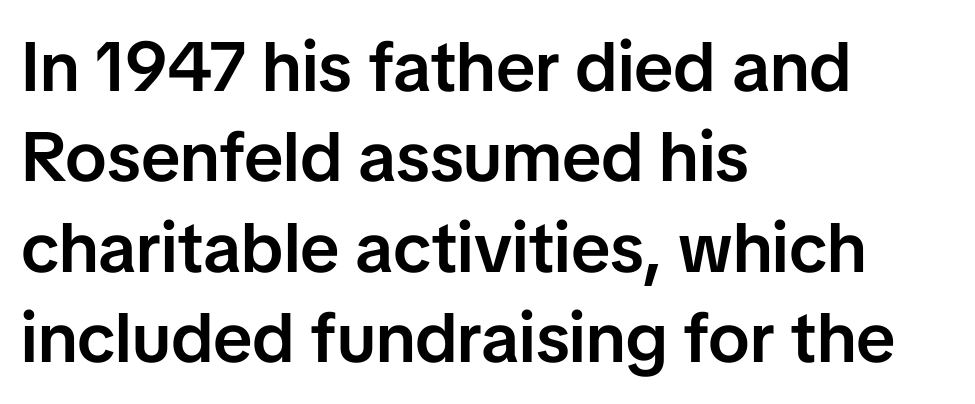
Leading: standard. The axis of the letterforms is exactly vertical. Observe the absence of serifs on each vertical stroke in this sample. The characters look somewhat weighty, a semibold short of true bold. Note the varied advance widths — an 'i' is clearly narrower than an 'm'.
